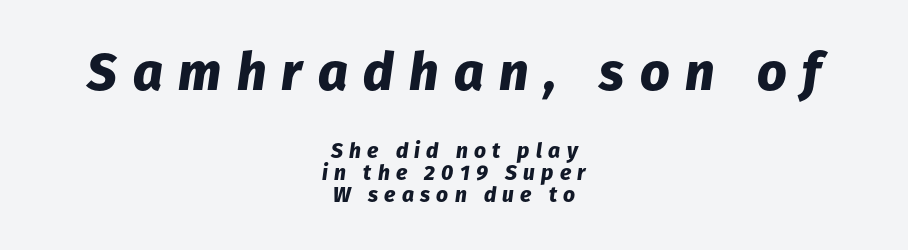
Is this a fixed-width face? No — the glyphs have proportional, varying widths. The baseline area is clear. What's the leading like? Squeezed, with rows nearly overlapping. Observe the wide spacing: letters keep a clear distance from each other.
